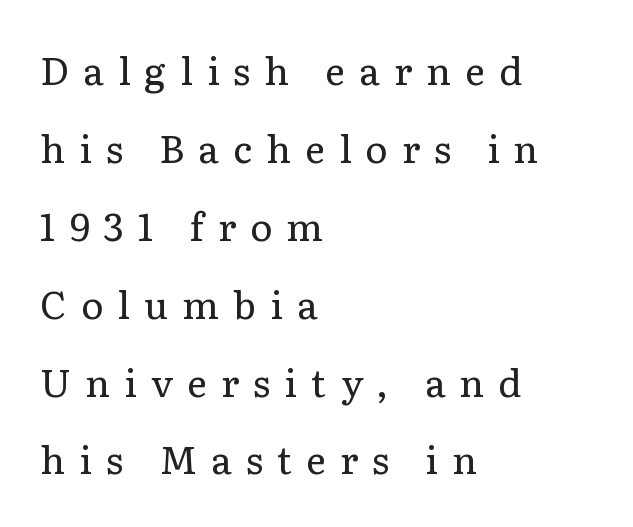
Line spacing here is loose. Unmarked baselines from the first word to the last. A roman cut, with each character standing at attention. Weight: regular or lighter. This sample is left-justified, so line endings fall wherever the words run out.
